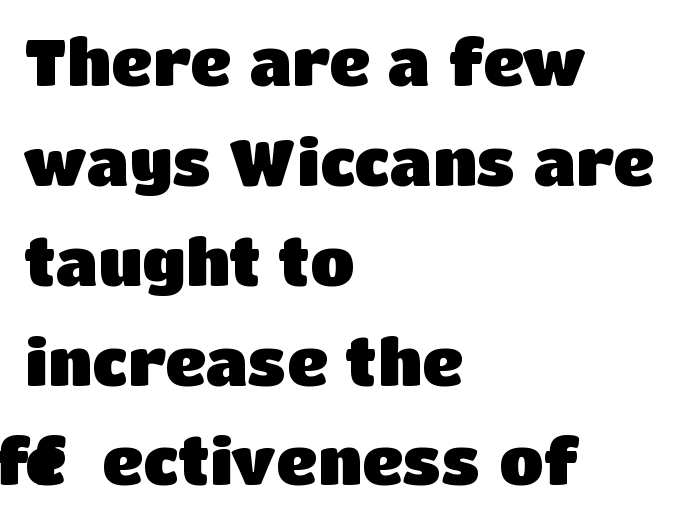
Q: Is the text bold? A: Yes.
Q: Is the text italic (slanted)? A: No, it is upright.
Q: Is the typeface a serif or a sans-serif typeface? A: Sans-serif.
Q: Is the text underlined? A: No.
Q: How is the paragraph aligned? A: Left-aligned.
Q: Is the spacing between letters normal or unusually wide? A: Normal.
Q: Is the spacing between lines tight, normal or loose? A: Normal.
Q: Width (condensed, normal, or wide)? A: Normal.
Q: Stroke contrast? A: Low.
Q: x-height? A: Large.
Q: Monospaced? A: No.
